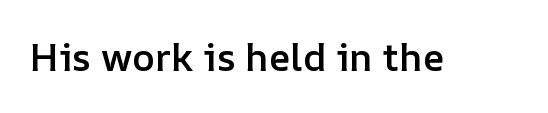
Q: Is the text bold? A: Semi-bold.
Q: Is the text italic (slanted)? A: No, it is upright.
Q: Is the text underlined? A: No.
Q: Is the spacing between letters normal or unusually wide? A: Normal.
Q: Width (condensed, normal, or wide)? A: Normal.
Q: Stroke contrast? A: Low.
Q: x-height? A: Medium.
Q: Monospaced? A: No.
